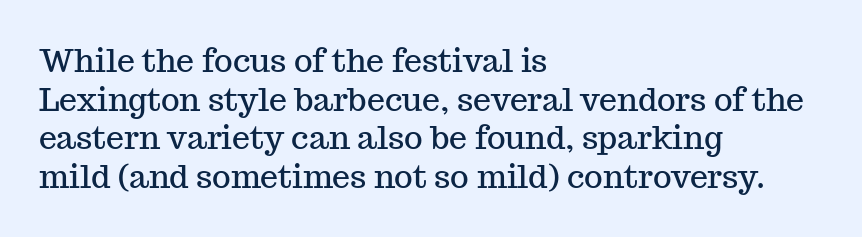
Q: Is the text italic (slanted)? A: No, it is upright.
Q: Is the typeface a serif or a sans-serif typeface? A: Serif.
Q: Is the text underlined? A: No.
Q: How is the paragraph aligned? A: Left-aligned.
Q: Is the spacing between letters normal or unusually wide? A: Normal.
Q: Width (condensed, normal, or wide)? A: Normal.
Q: Stroke contrast? A: Medium.
Q: x-height? A: Medium.
Q: Monospaced? A: No.
